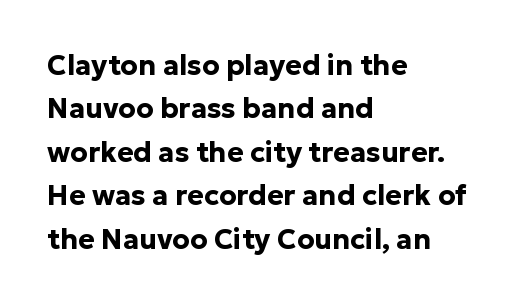
Q: Is the text bold? A: Yes.
Q: Is the text italic (slanted)? A: No, it is upright.
Q: Is the typeface a serif or a sans-serif typeface? A: Sans-serif.
Q: Is the text underlined? A: No.
Q: How is the paragraph aligned? A: Left-aligned.
Q: Is the spacing between letters normal or unusually wide? A: Normal.
Q: Is the spacing between lines tight, normal or loose? A: Normal.
Q: Width (condensed, normal, or wide)? A: Normal.
Q: Stroke contrast? A: Low.
Q: x-height? A: Medium.
Q: Monospaced? A: No.
